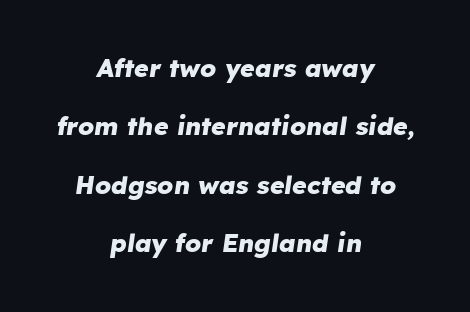
The image shows 25 px bold type, italic (leaning right); set centered, loose line spacing (2.34x), normal letter spacing, not underlined.
